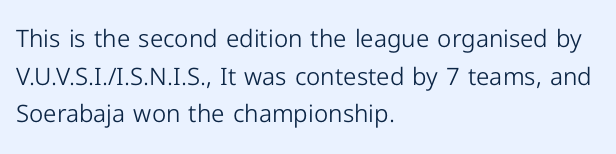
The setting favours the left margin, as ordinary paragraphs usually do. The face looks like a standard text weight, possibly lighter. Each row of text sits above clean, open space. Posture: straight, roman, zero tilt.
